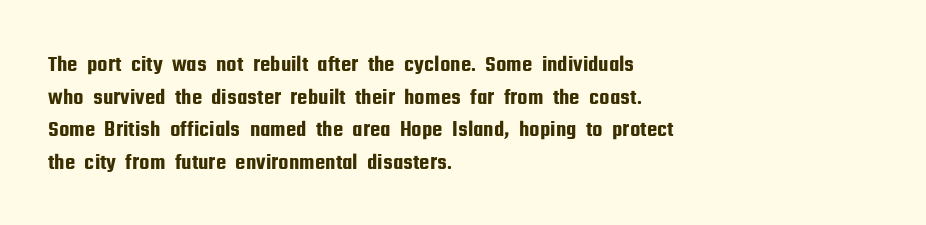
All the whitespace from short lines collects on the right. Standard letterfit; no display-style spreading of the glyphs. The area under the type is left untouched. Characters remain perfectly vertical along every line. If you measured baseline to baseline, you'd find a middling distance.
